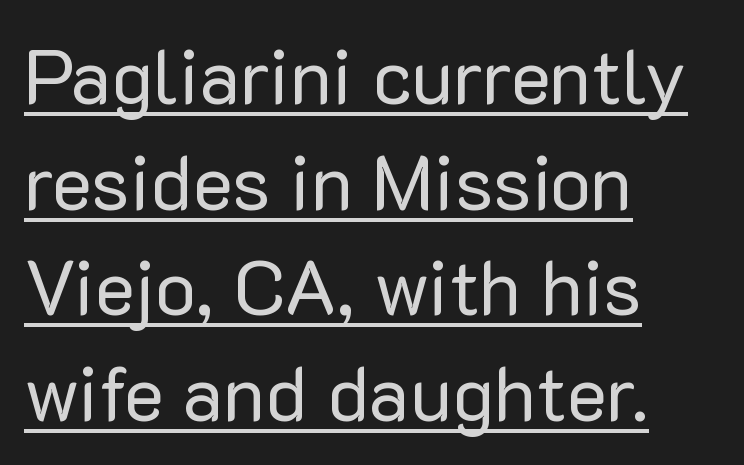
{"serif": "no", "italic": "no", "bold": "no", "weight": "regular", "width": "normal", "stroke_contrast": "low", "x_height": "medium", "monospaced": "no", "underline": "yes", "align": "left", "line_spacing": "normal", "line_spacing_ratio": 1.39, "letter_spacing": "normal", "letter_spacing_em": 0.0, "glyph_px": 76}
